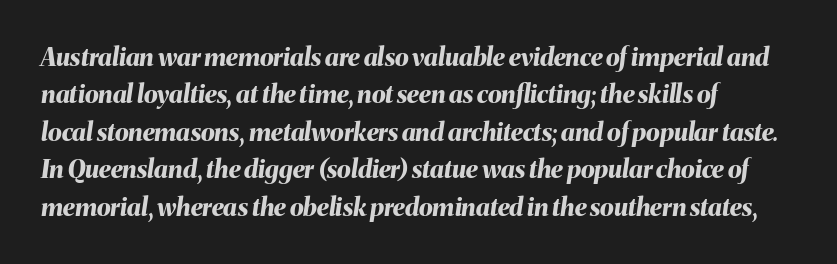
{"italic": "yes", "lean": "right", "slant_degrees": 8, "bold": "yes", "underline": "no", "align": "left", "line_spacing": "normal", "line_spacing_ratio": 1.5, "letter_spacing": "normal", "letter_spacing_em": 0.0, "glyph_px": 25}
